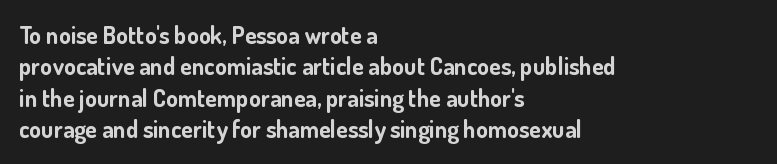
The image shows 24 px bold type, upright; set left-aligned, normal line spacing (1.31x), normal letter spacing, not underlined.
